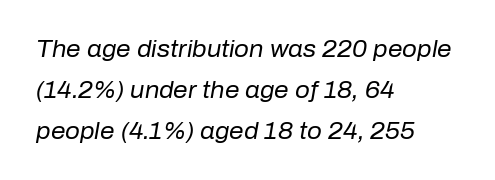
The image shows 23 px text type, italic (leaning right); set left-aligned, line spacing 1.78x, normal letter spacing, not underlined.
